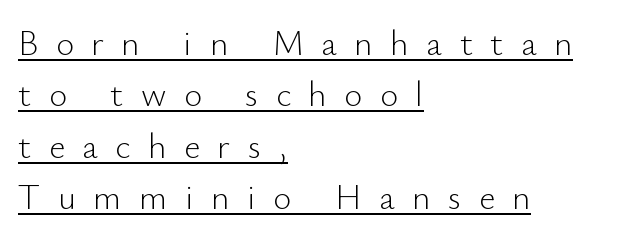
If you drew a line through each stem, it would be perfectly vertical. Does extra space separate the letters? Yes, quite a lot of it. Each letter's strokes conclude bluntly, with no projecting serifs. What decoration does the sample have? An underline. The letters advance in unequal steps, a hallmark of proportional type. Compared with a typical body face, this is equally light or lighter still.
